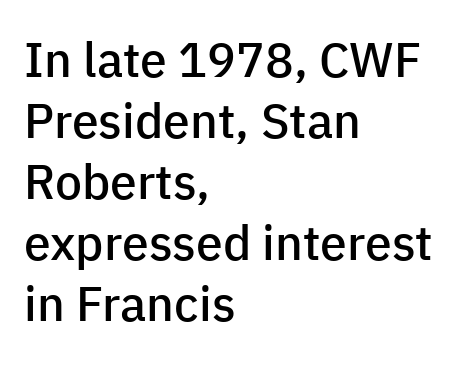
Does the type have serifs? No, each stem ends abruptly. The line-height multiplier appears to be the usual default. Each line starts at the same left margin while the right side varies. Does extra space separate the letters? No, they use regular spacing. A fair bit of extra ink — the face is semibold, not bold. A roman cut, with each character standing at attention.
